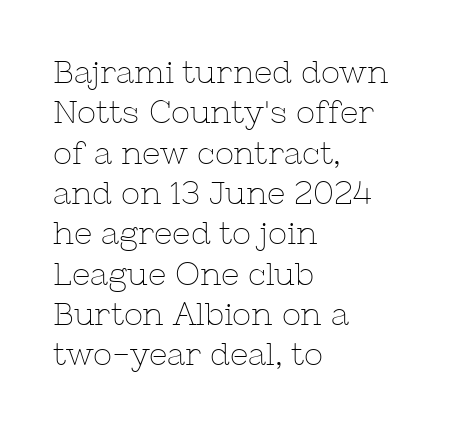
Q: Is the text bold? A: No.
Q: Is the text italic (slanted)? A: No, it is upright.
Q: Is the typeface a serif or a sans-serif typeface? A: Serif.
Q: Is the text underlined? A: No.
Q: How is the paragraph aligned? A: Left-aligned.
Q: Is the spacing between letters normal or unusually wide? A: Normal.
Q: Is the spacing between lines tight, normal or loose? A: Normal.
Q: Width (condensed, normal, or wide)? A: Normal.
Q: Stroke contrast? A: Low.
Q: x-height? A: Medium.
Q: Monospaced? A: No.
